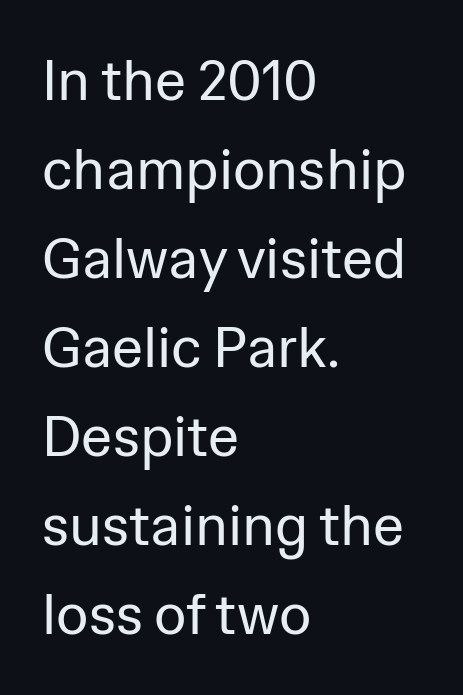
The area under the type is left untouched. These glyphs show unthickened strokes, regular width or finer. Classification — sans serif. Horizontal alignment here is leftward, the default for most running prose. Observe the ordinary spacing: letters are neighbours, not strangers.
